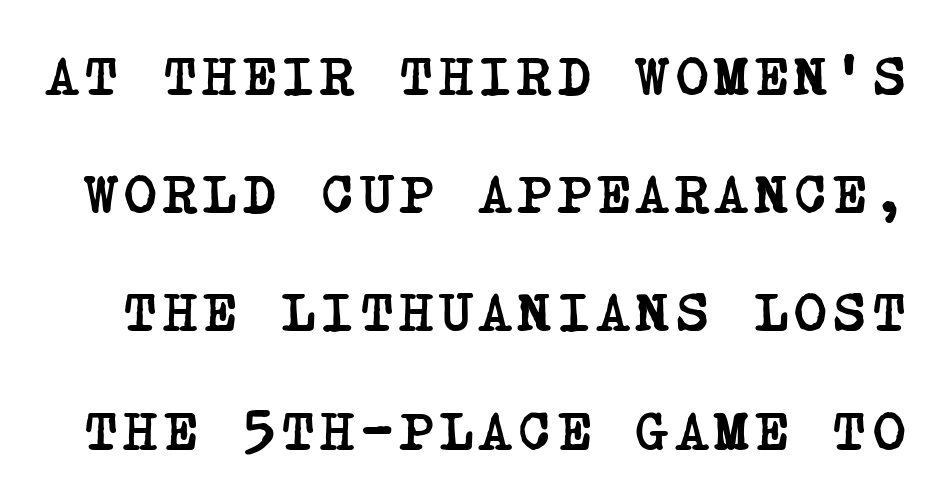
{"serif": "yes", "bold": "yes", "weight": "semibold", "width": "condensed", "stroke_contrast": "low", "x_height": "large", "underline": "no", "line_spacing": "loose", "line_spacing_ratio": 2.15, "glyph_px": 55}
